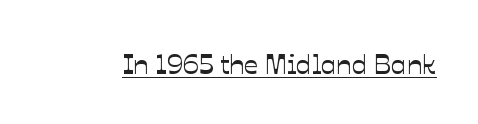
The image shows 28 px text type, upright; set normal letter spacing, underlined; low stroke contrast and a medium x-height.
